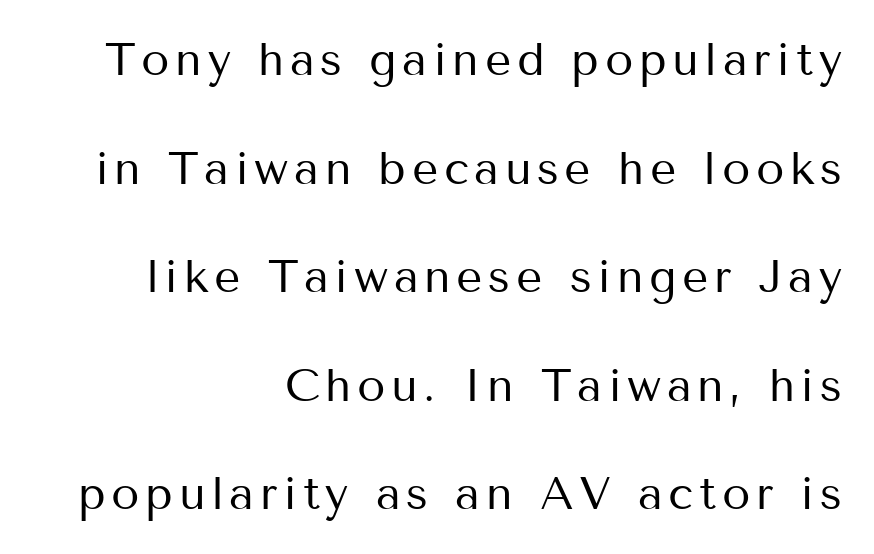
{"serif": "no", "italic": "no", "bold": "no", "weight": "regular", "width": "normal", "stroke_contrast": "medium", "x_height": "medium", "monospaced": "no", "underline": "no", "align": "right", "line_spacing": "loose", "line_spacing_ratio": 2.36, "glyph_px": 46}
